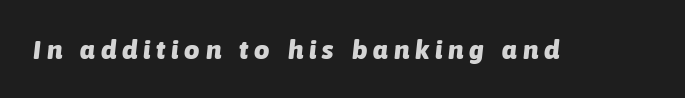
Q: Is the text bold? A: Yes.
Q: Is the text italic (slanted)? A: Yes, it leans right by about 6 degrees.
Q: Is the text underlined? A: No.
Q: Is the spacing between letters normal or unusually wide? A: Unusually wide.
